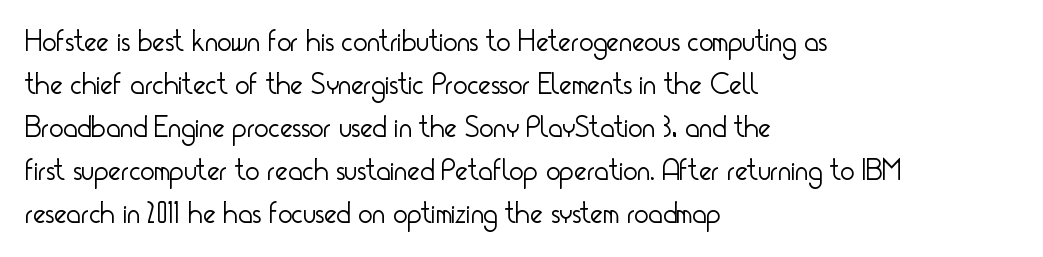
This rendering employs a face without finishing strokes, i.e., a sans-serif. Compared with typical body copy, the letter spacing here is the same. If you drew a line through each stem, it would be perfectly vertical. Stroke mass is kept to a normal reading level or below.
